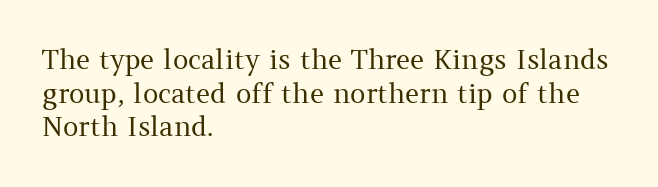
The image shows 27 px text type, upright; set left-aligned, normal line spacing (1.25x), normal letter spacing, not underlined.
